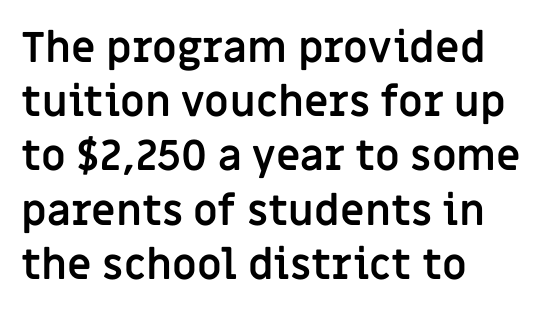
{"serif": "no", "italic": "no", "bold": "yes", "weight": "semibold", "width": "normal", "stroke_contrast": "low", "x_height": "large", "monospaced": "no", "underline": "no", "align": "left", "line_spacing": "normal", "line_spacing_ratio": 1.29, "letter_spacing": "normal", "letter_spacing_em": 0.0, "glyph_px": 42}
